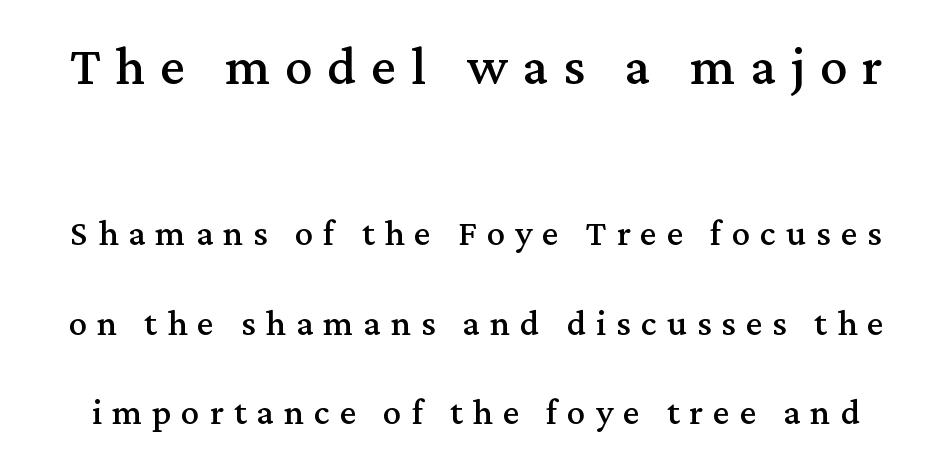
Q: Is the text italic (slanted)? A: No, it is upright.
Q: Is the typeface a serif or a sans-serif typeface? A: Serif.
Q: Is the text underlined? A: No.
Q: Is the spacing between letters normal or unusually wide? A: Unusually wide.
Q: Is the spacing between lines tight, normal or loose? A: Loose.
Q: Which block of text is set in a larger size, the first (top) or the second (bottom)? A: The first (top) one.
Q: Width (condensed, normal, or wide)? A: Normal.
Q: Stroke contrast? A: Medium.
Q: x-height? A: Medium.
Q: Monospaced? A: No.
